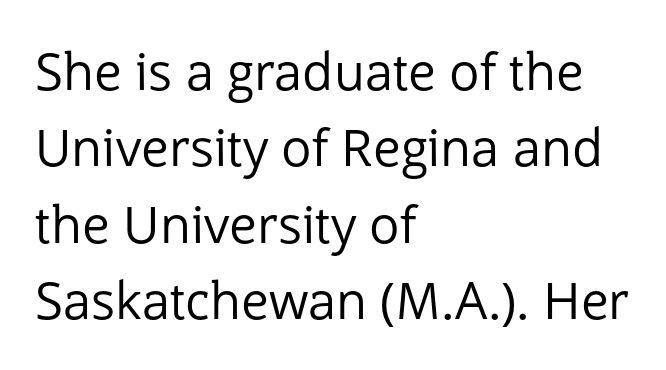
{"serif": "no", "italic": "no", "bold": "no", "weight": "regular", "width": "normal", "stroke_contrast": "low", "x_height": "medium", "monospaced": "no", "underline": "no", "align": "left", "line_spacing": "normal", "line_spacing_ratio": 1.5, "letter_spacing": "normal", "letter_spacing_em": 0.0, "glyph_px": 51}
